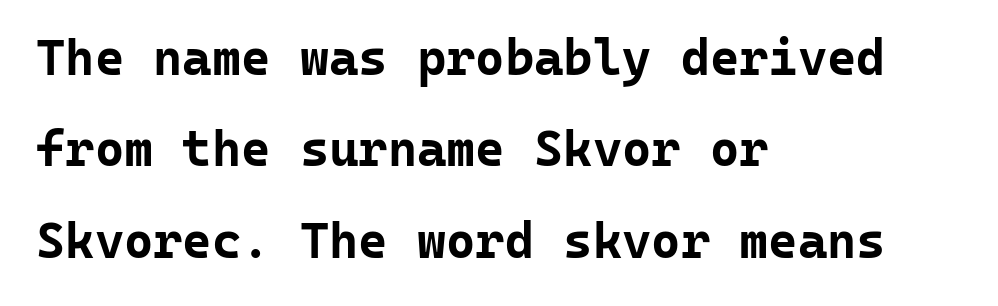
A typesetter would call this monospace, since all characters share one set width. Has an underline been added? It has not. Posture: straight, roman, zero tilt. In terms of letterspacing, this is plain default setting.
